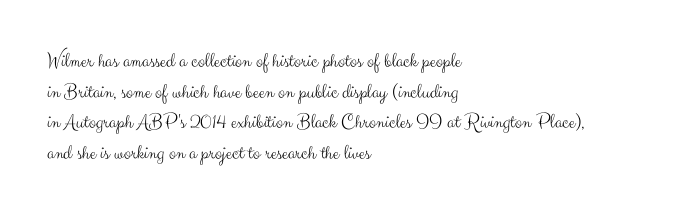
The image shows 21 px text type; set left-aligned, normal line spacing (1.46x), normal letter spacing, not underlined.
